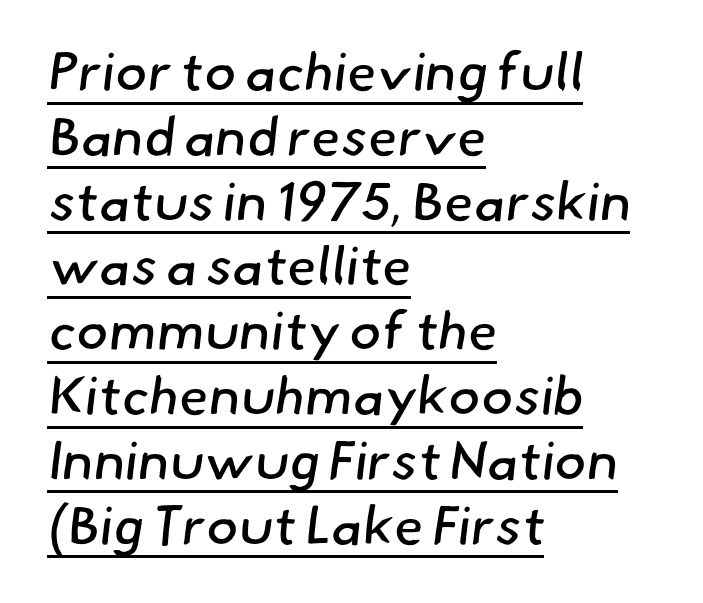
The image shows 54 px regular-weight sans-serif type; set left-aligned, line spacing 1.2x, normal letter spacing, underlined; low stroke contrast and a small x-height.
